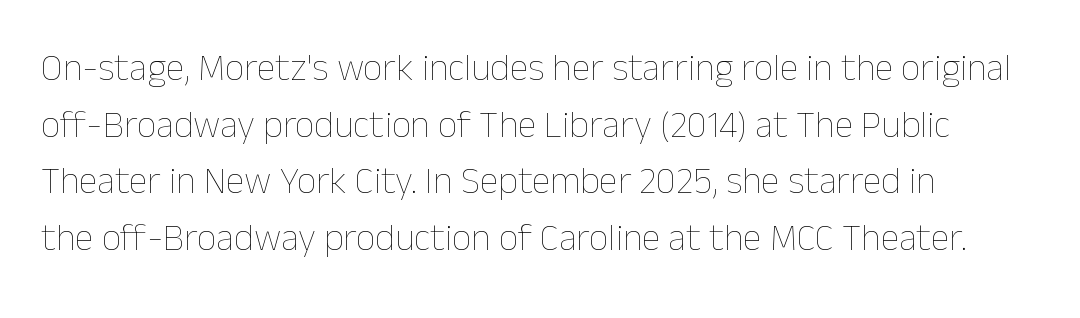
{"italic": "no", "bold": "no", "weight": "thin", "width": "normal", "stroke_contrast": "low", "x_height": "medium", "monospaced": "no", "underline": "no", "align": "left", "line_spacing": "normal", "line_spacing_ratio": 1.49, "letter_spacing": "normal", "letter_spacing_em": 0.0, "glyph_px": 38}
